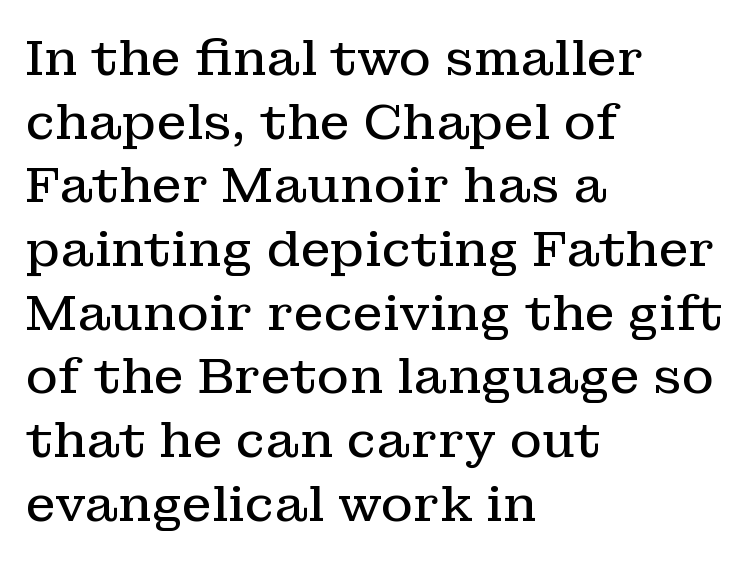
Just letters on the line, the space beneath them empty. The face used here is proportionally spaced, like ordinary book or web type. A roman cut, with each character standing at attention. The letters look calm and open, with moderate or lighter stems. The line-height multiplier appears to be the usual default.
